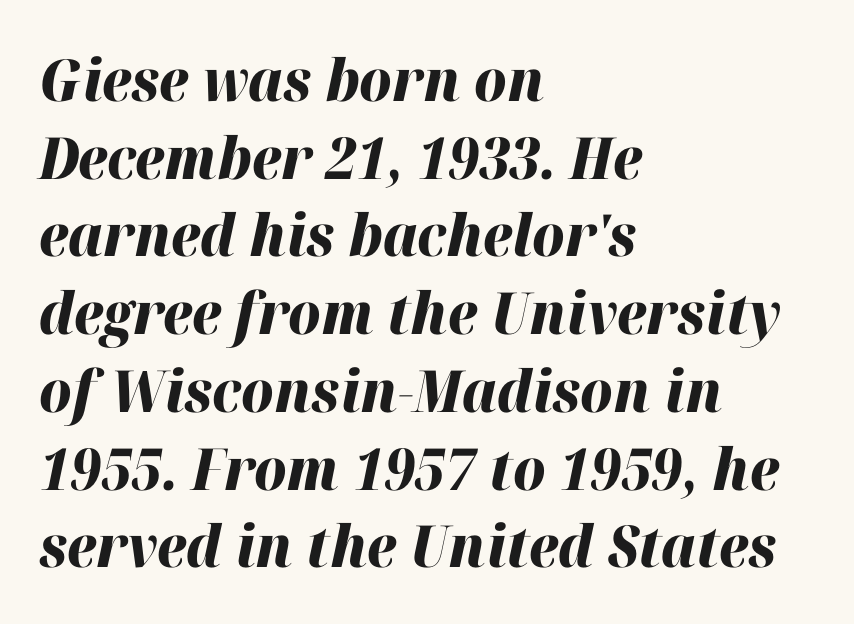
Q: Is the text bold? A: Yes.
Q: Is the text italic (slanted)? A: Yes, it leans right by about 12 degrees.
Q: Is the text underlined? A: No.
Q: How is the paragraph aligned? A: Left-aligned.
Q: Is the spacing between letters normal or unusually wide? A: Normal.
Q: Is the spacing between lines tight, normal or loose? A: Normal.
Q: Width (condensed, normal, or wide)? A: Normal.
Q: Stroke contrast? A: High.
Q: x-height? A: Medium.
Q: Monospaced? A: No.
